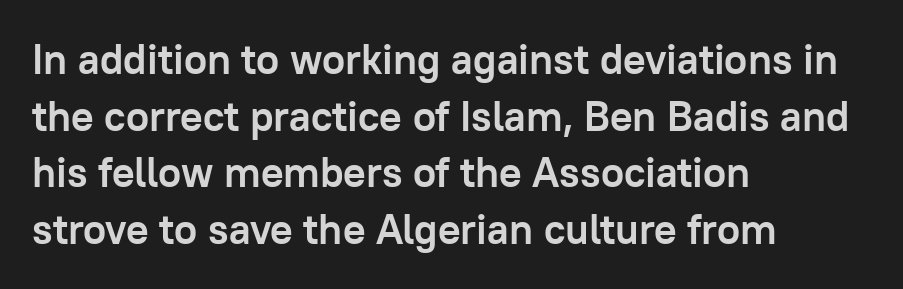
{"serif": "no", "italic": "no", "bold": "yes", "weight": "semibold", "width": "normal", "stroke_contrast": "low", "x_height": "medium", "monospaced": "no", "underline": "no", "align": "left", "line_spacing": "normal", "line_spacing_ratio": 1.35, "letter_spacing": "normal", "letter_spacing_em": 0.0, "glyph_px": 42}
